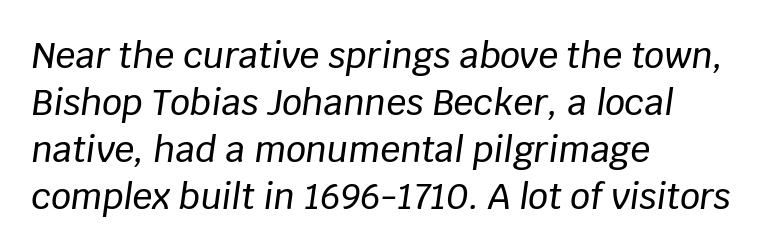
The image shows 35 px text type, italic (leaning right); set left-aligned, normal line spacing (1.34x), normal letter spacing, not underlined; low stroke contrast and a large x-height.
